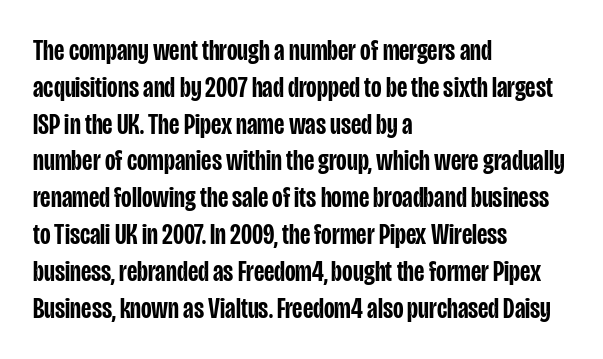
Q: Is the text bold? A: Semi-bold.
Q: Is the text italic (slanted)? A: No, it is upright.
Q: Is the typeface a serif or a sans-serif typeface? A: Sans-serif.
Q: Is the text underlined? A: No.
Q: How is the paragraph aligned? A: Left-aligned.
Q: Is the spacing between letters normal or unusually wide? A: Normal.
Q: Is the spacing between lines tight, normal or loose? A: Normal.
Q: Width (condensed, normal, or wide)? A: Condensed.
Q: Stroke contrast? A: Low.
Q: x-height? A: Large.
Q: Monospaced? A: No.
